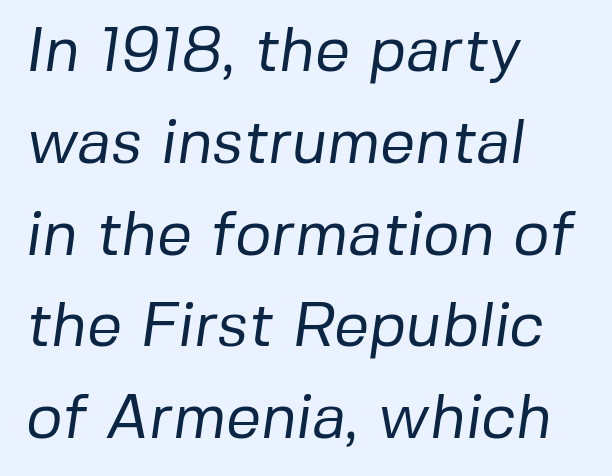
Q: Is the text bold? A: No.
Q: Is the typeface a serif or a sans-serif typeface? A: Sans-serif.
Q: Is the text underlined? A: No.
Q: How is the paragraph aligned? A: Left-aligned.
Q: Is the spacing between letters normal or unusually wide? A: Normal.
Q: Is the spacing between lines tight, normal or loose? A: Normal.
Q: Width (condensed, normal, or wide)? A: Normal.
Q: Stroke contrast? A: Low.
Q: x-height? A: Medium.
Q: Monospaced? A: No.
